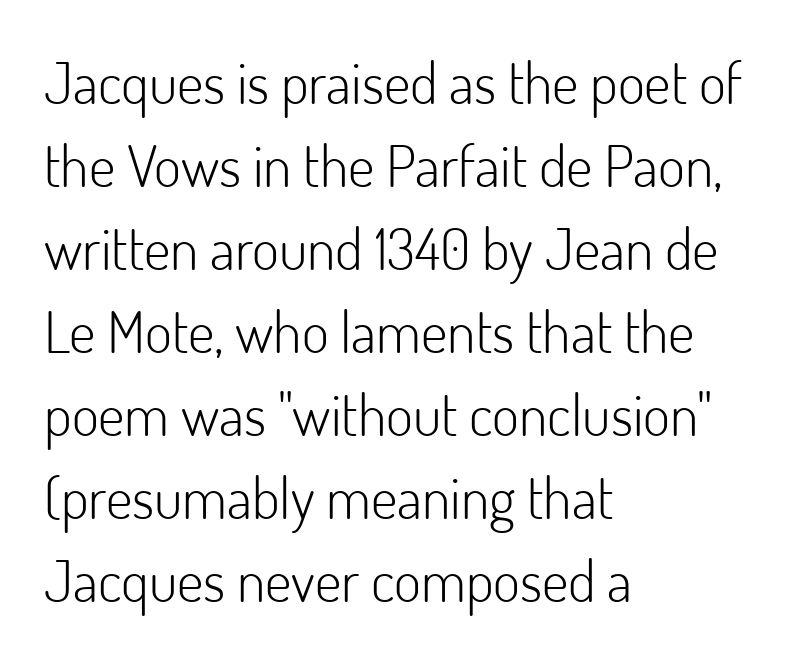
Q: Is the text bold? A: No.
Q: Is the text italic (slanted)? A: No, it is upright.
Q: Is the typeface a serif or a sans-serif typeface? A: Sans-serif.
Q: Is the text underlined? A: No.
Q: How is the paragraph aligned? A: Left-aligned.
Q: Is the spacing between letters normal or unusually wide? A: Normal.
Q: Is the spacing between lines tight, normal or loose? A: Normal.
Q: Width (condensed, normal, or wide)? A: Normal.
Q: Stroke contrast? A: Low.
Q: x-height? A: Small.
Q: Monospaced? A: No.
